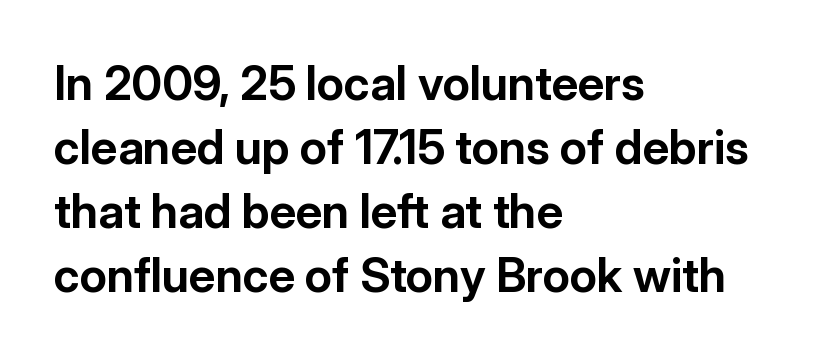
{"serif": "no", "italic": "no", "bold": "yes", "weight": "bold", "width": "normal", "stroke_contrast": "low", "x_height": "medium", "monospaced": "no", "underline": "no", "align": "left", "line_spacing": "normal", "line_spacing_ratio": 1.36, "letter_spacing": "normal", "letter_spacing_em": 0.0, "glyph_px": 47}
